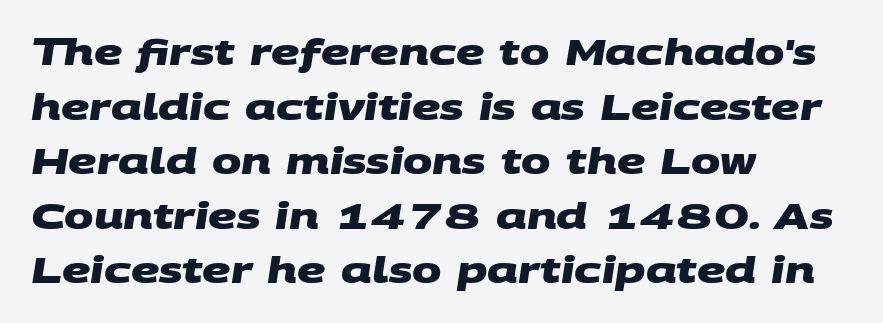
{"serif": "no", "bold": "yes", "weight": "heavy", "width": "wide", "stroke_contrast": "medium", "x_height": "large", "monospaced": "no", "underline": "no", "align": "left", "line_spacing": "normal", "line_spacing_ratio": 1.56, "letter_spacing": "normal", "letter_spacing_em": 0.0, "glyph_px": 35}
